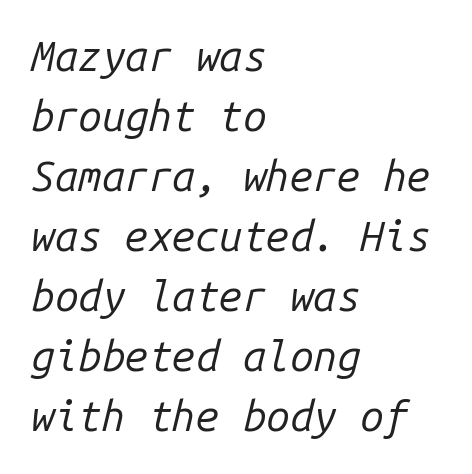
{"italic": "yes", "lean": "right", "slant_degrees": 14, "bold": "no", "weight": "regular", "width": "normal", "stroke_contrast": "low", "x_height": "medium", "monospaced": "yes", "underline": "no", "align": "left", "line_spacing": "normal", "line_spacing_ratio": 1.43, "letter_spacing": "normal", "letter_spacing_em": 0.0, "glyph_px": 42}
